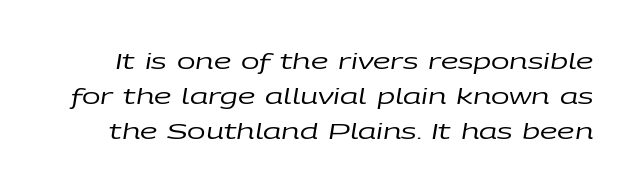
The image shows 22 px text type, italic (leaning right); set normal line spacing (1.59x), normal letter spacing, not underlined.
